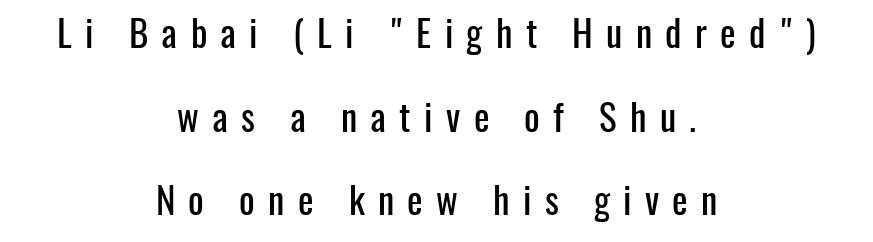
The image shows 37 px condensed sans-serif type, upright; set centered, loose line spacing (2.26x), unusually wide letter spacing (+0.36 em), not underlined; low stroke contrast and a medium x-height.
